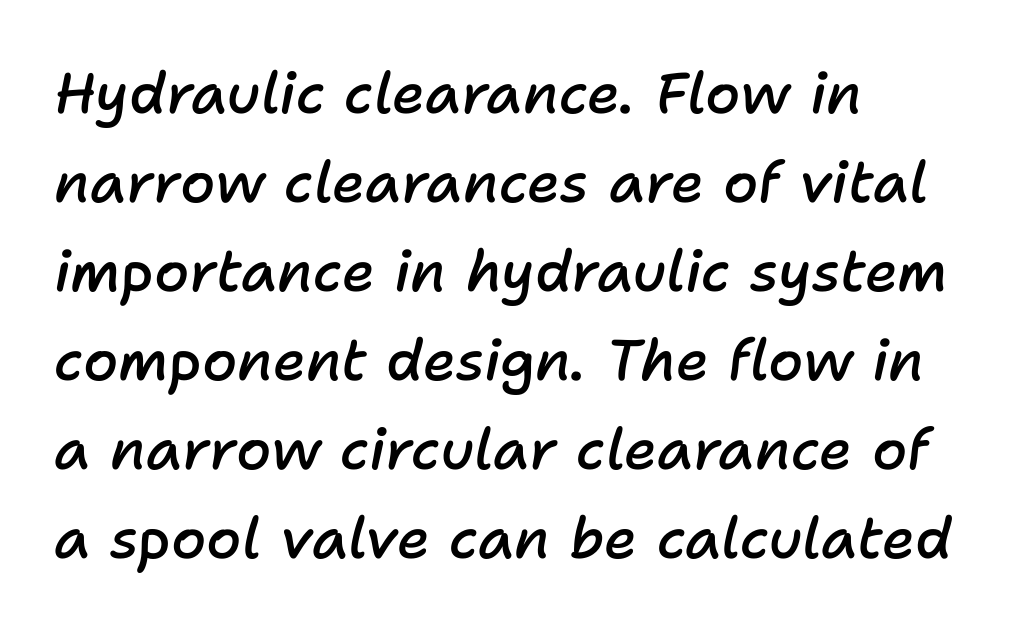
Q: Is the text bold? A: Semi-bold.
Q: Is the text italic (slanted)? A: Yes, it leans right by about 11 degrees.
Q: Is the text underlined? A: No.
Q: How is the paragraph aligned? A: Left-aligned.
Q: Is the spacing between letters normal or unusually wide? A: Normal.
Q: Is the spacing between lines tight, normal or loose? A: Normal.
Q: Width (condensed, normal, or wide)? A: Normal.
Q: Stroke contrast? A: Low.
Q: x-height? A: Medium.
Q: Monospaced? A: No.
